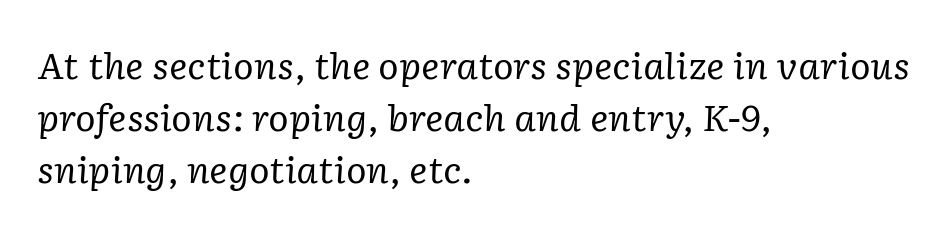
{"serif": "yes", "italic": "yes", "lean": "right", "slant_degrees": 2, "bold": "no", "weight": "regular", "width": "normal", "stroke_contrast": "low", "x_height": "medium", "monospaced": "no", "underline": "no", "align": "left", "line_spacing": "normal", "line_spacing_ratio": 1.48, "letter_spacing": "normal", "letter_spacing_em": 0.0, "glyph_px": 35}
